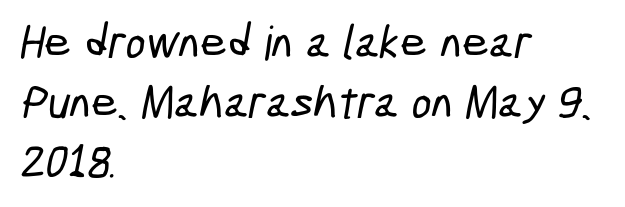
{"serif": "no", "width": "condensed", "stroke_contrast": "low", "x_height": "medium", "monospaced": "no", "underline": "no", "align": "left", "line_spacing": "normal", "line_spacing_ratio": 1.28, "letter_spacing": "normal", "letter_spacing_em": 0.0, "glyph_px": 47}
